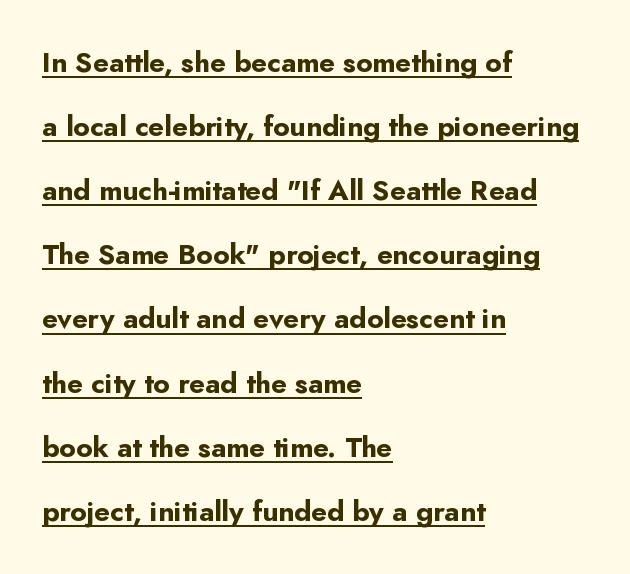
Is this a sans? Yes — the strokes have no serifs. The type is set solid horizontally, with unmodified tracking. You can tell it's not italic because the verticals are truly vertical. The space between consecutive lines is lavish. The lettering is marked with a stroke running underneath it.
